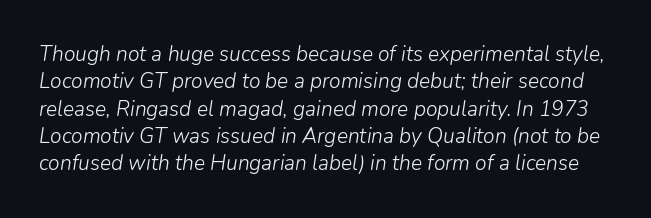
{"italic": "yes", "lean": "right", "slant_degrees": 9, "bold": "no", "underline": "no", "line_spacing": "normal", "line_spacing_ratio": 1.3, "letter_spacing": "normal", "letter_spacing_em": 0.0, "glyph_px": 21}
